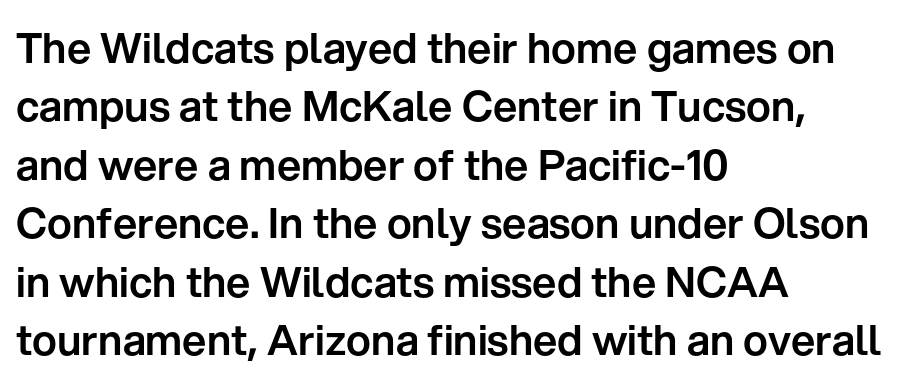
Q: Is the text italic (slanted)? A: No, it is upright.
Q: Is the typeface a serif or a sans-serif typeface? A: Sans-serif.
Q: Is the text underlined? A: No.
Q: How is the paragraph aligned? A: Left-aligned.
Q: Is the spacing between letters normal or unusually wide? A: Normal.
Q: Is the spacing between lines tight, normal or loose? A: Normal.
Q: Width (condensed, normal, or wide)? A: Normal.
Q: Stroke contrast? A: Low.
Q: x-height? A: Medium.
Q: Monospaced? A: No.
